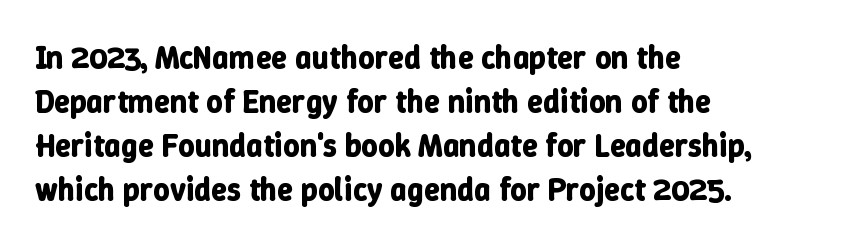
{"italic": "no", "bold": "yes", "weight": "bold", "width": "normal", "stroke_contrast": "low", "x_height": "medium", "monospaced": "no", "underline": "no", "align": "left", "line_spacing": "normal", "line_spacing_ratio": 1.37, "letter_spacing": "normal", "letter_spacing_em": 0.0, "glyph_px": 32}
